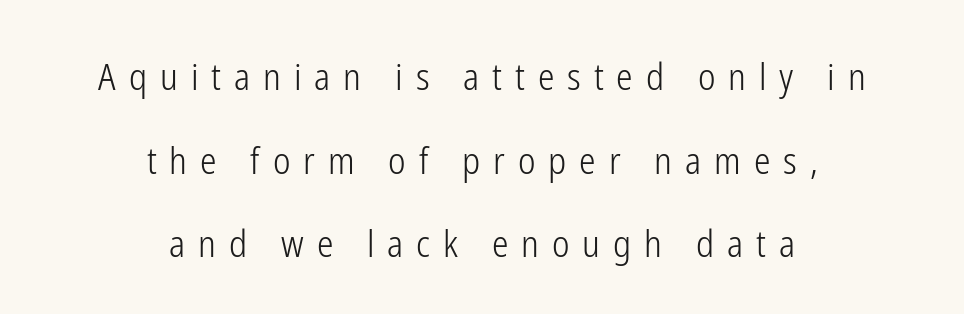
Q: Is the text bold? A: No.
Q: Is the text italic (slanted)? A: No, it is upright.
Q: Is the typeface a serif or a sans-serif typeface? A: Sans-serif.
Q: Is the text underlined? A: No.
Q: How is the paragraph aligned? A: Centered.
Q: Is the spacing between letters normal or unusually wide? A: Unusually wide.
Q: Is the spacing between lines tight, normal or loose? A: Loose.
Q: Width (condensed, normal, or wide)? A: Condensed.
Q: Stroke contrast? A: Low.
Q: x-height? A: Medium.
Q: Monospaced? A: No.
